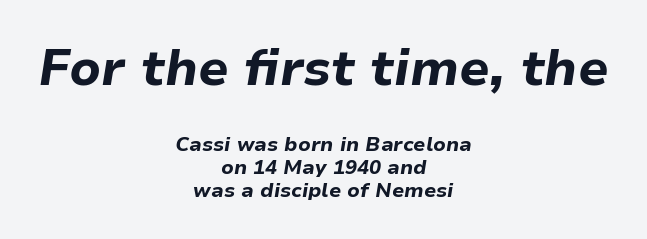
The image shows 50 px bold type, italic (leaning right); set centered, tight line spacing (1.13x), normal letter spacing, not underlined; the first (top) block is 2.5x larger; low stroke contrast and a medium x-height.
